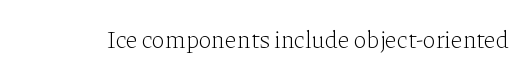
Q: Is the text bold? A: No.
Q: Is the text italic (slanted)? A: No, it is upright.
Q: Is the text underlined? A: No.
Q: Is the spacing between letters normal or unusually wide? A: Normal.
